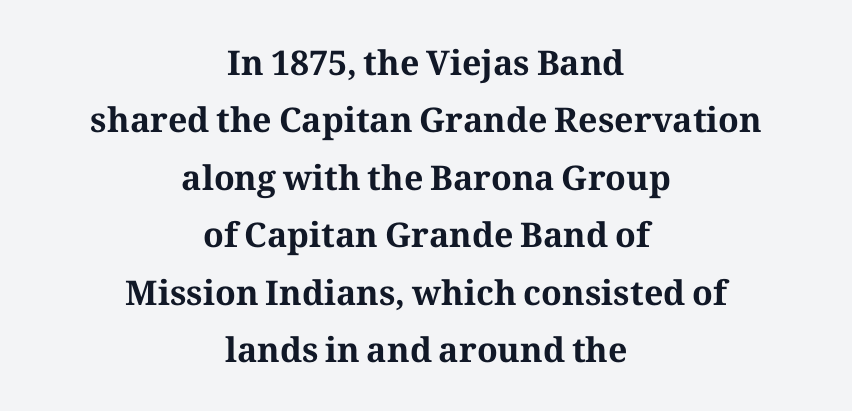
Q: Is the text bold? A: Yes.
Q: Is the text italic (slanted)? A: No, it is upright.
Q: Is the typeface a serif or a sans-serif typeface? A: Serif.
Q: Is the text underlined? A: No.
Q: How is the paragraph aligned? A: Centered.
Q: Is the spacing between letters normal or unusually wide? A: Normal.
Q: Is the spacing between lines tight, normal or loose? A: Normal.
Q: Width (condensed, normal, or wide)? A: Normal.
Q: Stroke contrast? A: Medium.
Q: x-height? A: Medium.
Q: Monospaced? A: No.
